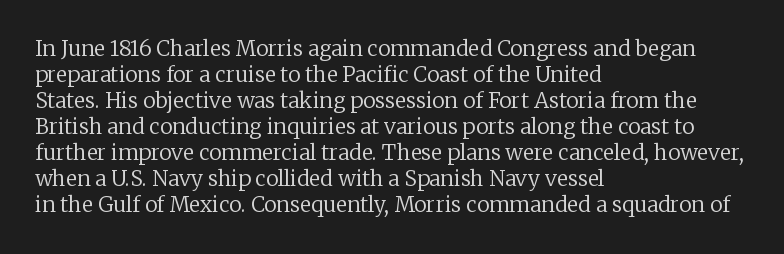
The image shows 21 px text type, upright; set left-aligned, line spacing 1.24x, normal letter spacing, not underlined.
